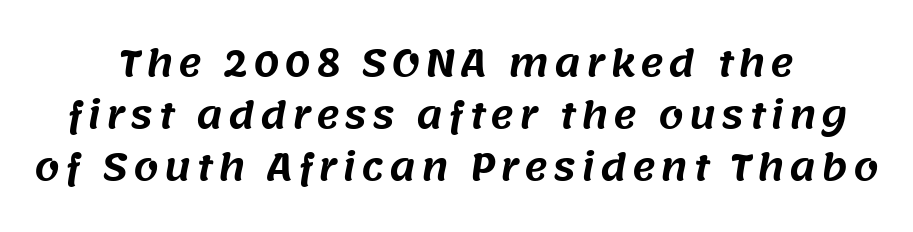
A normal amount of white space separates one row of letters from the next. Letterform terminals end flat and unadorned throughout the passage. Spacing verdict: proportional, widths tailored to each character. Where is the straight margin? There isn't one; the lines are centered.
